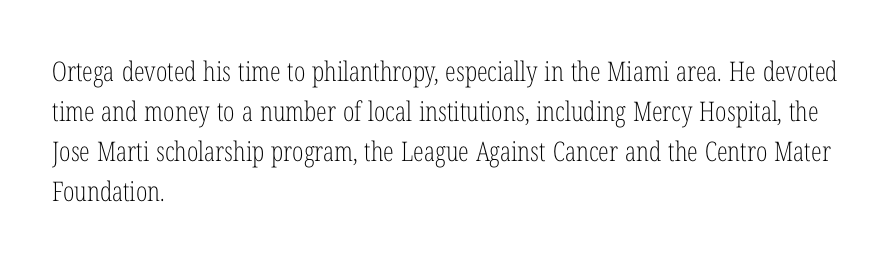
{"italic": "no", "bold": "no", "underline": "no", "align": "left", "line_spacing": "normal", "line_spacing_ratio": 1.48, "letter_spacing": "normal", "letter_spacing_em": 0.0, "glyph_px": 27}
